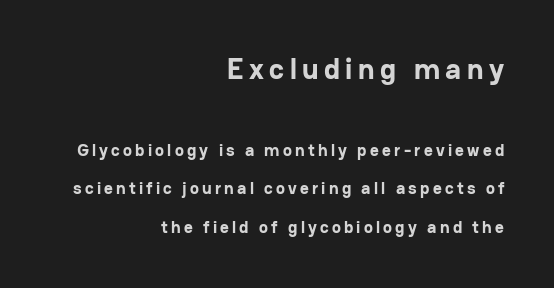
Q: Is the text bold? A: Yes.
Q: Is the text italic (slanted)? A: No, it is upright.
Q: Is the typeface a serif or a sans-serif typeface? A: Sans-serif.
Q: Is the text underlined? A: No.
Q: How is the paragraph aligned? A: Right-aligned.
Q: Is the spacing between lines tight, normal or loose? A: Loose.
Q: Which block of text is set in a larger size, the first (top) or the second (bottom)? A: The first (top) one.
Q: Width (condensed, normal, or wide)? A: Normal.
Q: Stroke contrast? A: Low.
Q: x-height? A: Medium.
Q: Monospaced? A: No.
